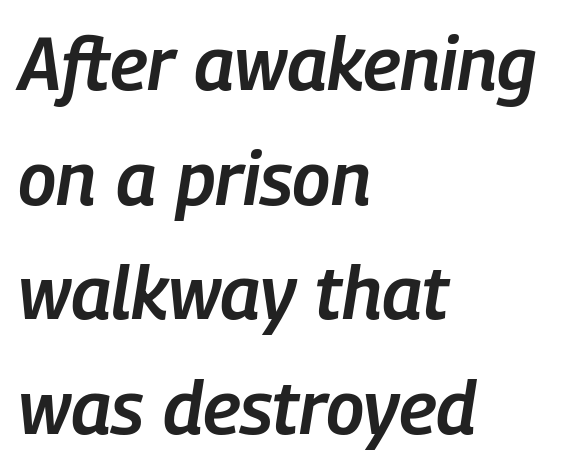
Each new line begins a customary step beneath the previous one. Words appear dense and cohesive because spacing is normal. Looking at the ascenders, they clearly lean. Line starts are locked; line ends wander.
